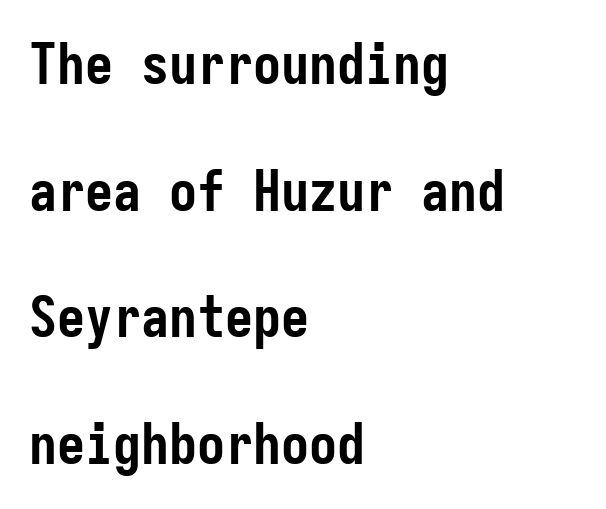
Q: Is the text bold? A: Yes.
Q: Is the text italic (slanted)? A: No, it is upright.
Q: Is the typeface a serif or a sans-serif typeface? A: Sans-serif.
Q: Is the text underlined? A: No.
Q: How is the paragraph aligned? A: Left-aligned.
Q: Is the spacing between letters normal or unusually wide? A: Normal.
Q: Is the spacing between lines tight, normal or loose? A: Loose.
Q: Width (condensed, normal, or wide)? A: Condensed.
Q: Stroke contrast? A: Low.
Q: x-height? A: Medium.
Q: Monospaced? A: Yes.
